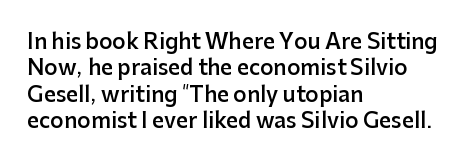
{"italic": "no", "bold": "semi", "underline": "no", "align": "left", "line_spacing": "normal", "line_spacing_ratio": 1.26, "letter_spacing": "normal", "letter_spacing_em": 0.0, "glyph_px": 21}
